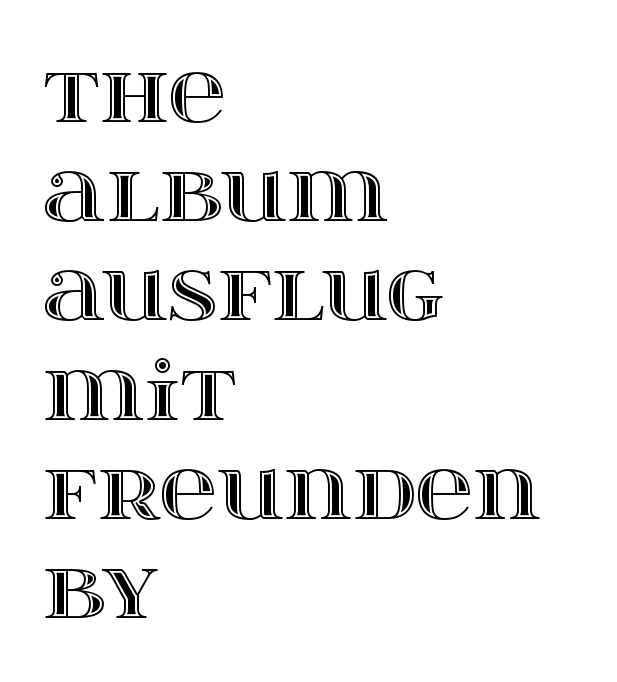
{"italic": "no", "width": "wide", "x_height": "large", "monospaced": "no", "underline": "no", "align": "left", "line_spacing_ratio": 1.24, "letter_spacing": "normal", "letter_spacing_em": 0.0, "glyph_px": 80}
